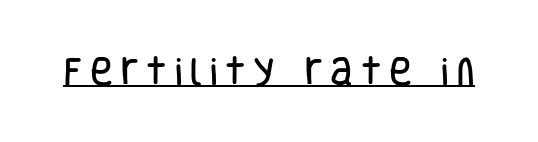
Q: Is the text italic (slanted)? A: No, it is upright.
Q: Is the typeface a serif or a sans-serif typeface? A: Sans-serif.
Q: Is the text underlined? A: Yes.
Q: Is the spacing between letters normal or unusually wide? A: Unusually wide.
Q: Width (condensed, normal, or wide)? A: Condensed.
Q: Stroke contrast? A: Low.
Q: x-height? A: Large.
Q: Monospaced? A: No.
